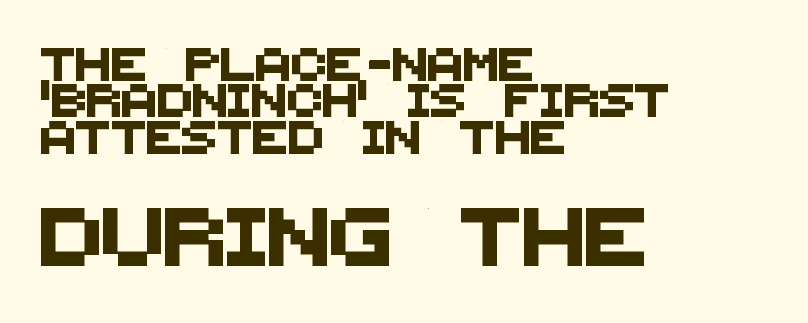
Q: Is the typeface a serif or a sans-serif typeface? A: Sans-serif.
Q: Is the text underlined? A: No.
Q: How is the paragraph aligned? A: Left-aligned.
Q: Is the spacing between letters normal or unusually wide? A: Normal.
Q: Is the spacing between lines tight, normal or loose? A: Tight.
Q: Which block of text is set in a larger size, the first (top) or the second (bottom)? A: The second (bottom) one.
Q: Width (condensed, normal, or wide)? A: Normal.
Q: Stroke contrast? A: Medium.
Q: x-height? A: Large.
Q: Monospaced? A: No.
